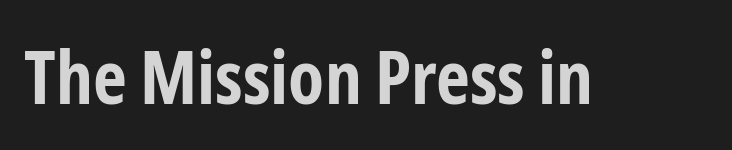
Q: Is the text bold? A: Yes.
Q: Is the text italic (slanted)? A: No, it is upright.
Q: Is the typeface a serif or a sans-serif typeface? A: Sans-serif.
Q: Is the text underlined? A: No.
Q: Is the spacing between letters normal or unusually wide? A: Normal.
Q: Width (condensed, normal, or wide)? A: Condensed.
Q: Stroke contrast? A: Low.
Q: x-height? A: Medium.
Q: Monospaced? A: No.
